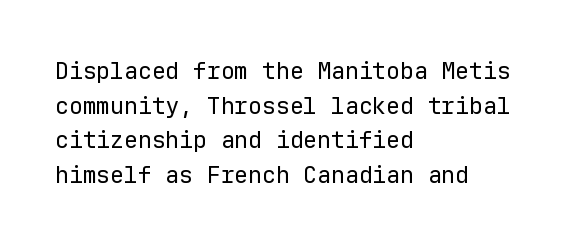
Q: Is the text bold? A: No.
Q: Is the text italic (slanted)? A: No, it is upright.
Q: Is the text underlined? A: No.
Q: How is the paragraph aligned? A: Left-aligned.
Q: Is the spacing between letters normal or unusually wide? A: Normal.
Q: Is the spacing between lines tight, normal or loose? A: Normal.
